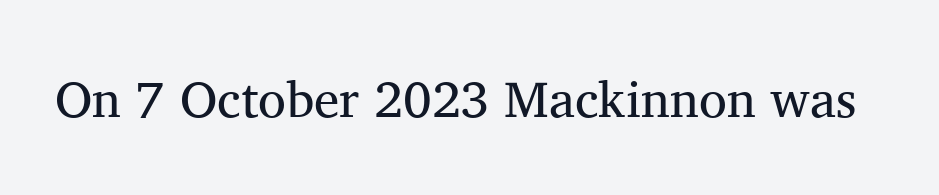
Q: Is the text bold? A: No.
Q: Is the text italic (slanted)? A: No, it is upright.
Q: Is the typeface a serif or a sans-serif typeface? A: Serif.
Q: Is the text underlined? A: No.
Q: Is the spacing between letters normal or unusually wide? A: Normal.
Q: Width (condensed, normal, or wide)? A: Normal.
Q: Stroke contrast? A: Medium.
Q: x-height? A: Medium.
Q: Monospaced? A: No.
